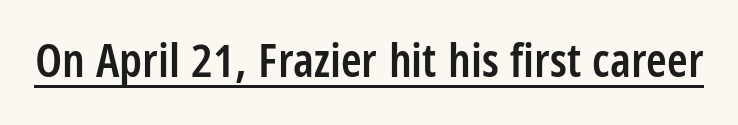
Q: Is the text bold? A: Semi-bold.
Q: Is the text italic (slanted)? A: No, it is upright.
Q: Is the typeface a serif or a sans-serif typeface? A: Sans-serif.
Q: Is the text underlined? A: Yes.
Q: Is the spacing between letters normal or unusually wide? A: Normal.
Q: Width (condensed, normal, or wide)? A: Condensed.
Q: Stroke contrast? A: Low.
Q: x-height? A: Large.
Q: Monospaced? A: No.
